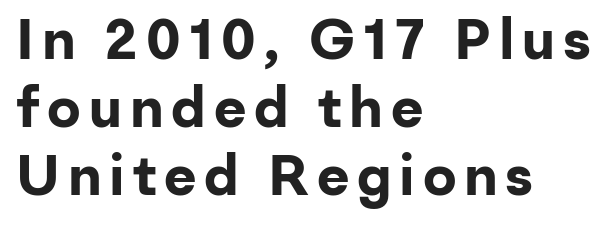
Do the characters align in a grid? No, the font is proportional. Type style note: lacks serifs. The passage is arranged the way most books set body copy — flush left. The foot of each line stays bare and open. Ascenders rise straight up at ninety degrees.
